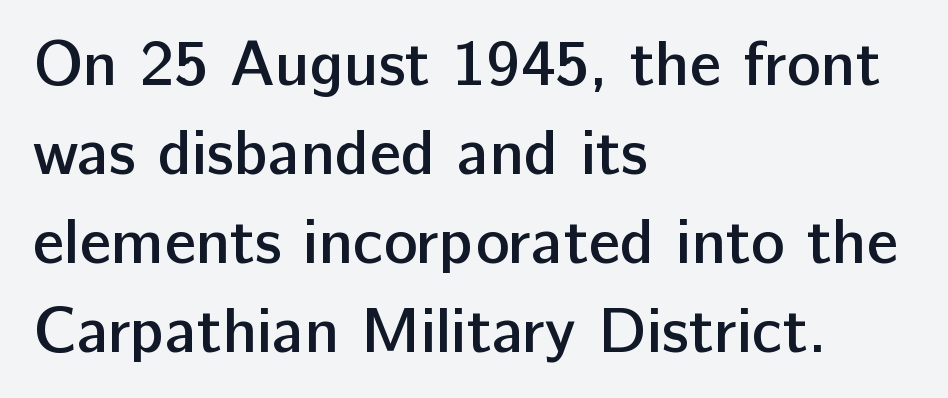
There is no visible air inserted between adjacent glyphs. Notice how the passage keeps a crisp vertical edge on the left only. Regarding leading, the lines here are spaced in the standard way. Underline: absent. I'd describe the lettering as semibold — firm but not a full bold.
